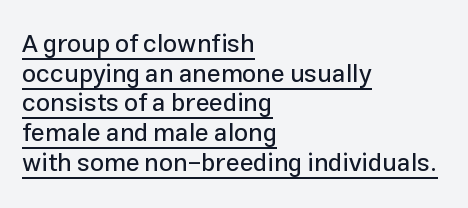
The image shows 25 px text type, upright; set left-aligned, line spacing 1.19x, normal letter spacing, underlined.
